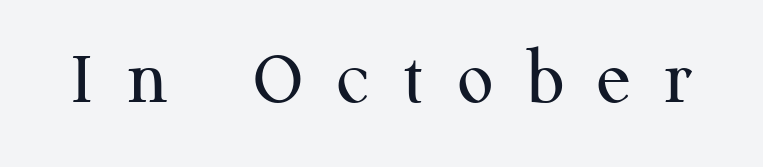
The image shows 79 px regular-weight serif type, upright; set unusually wide letter spacing (+0.42 em), not underlined; medium stroke contrast and a medium x-height.
